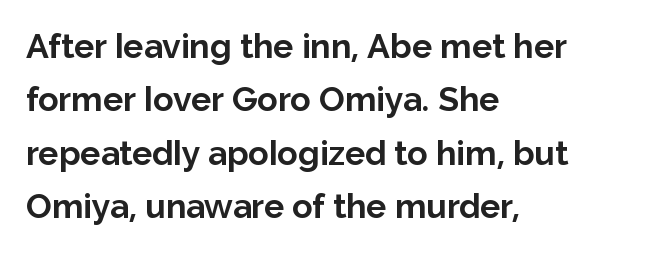
The image shows 34 px bold sans-serif type, upright; set left-aligned, normal line spacing (1.57x), normal letter spacing, not underlined; low stroke contrast and a medium x-height.
